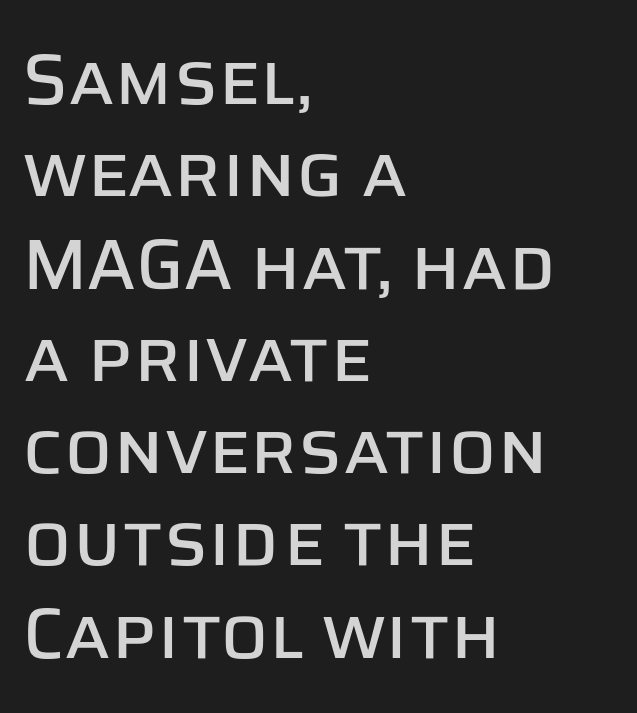
Reading down the block, your eye returns to a fixed left position each line. Reading down the column, the eye jumps a familiar distance to each next line. Observe the ordinary spacing: letters are neighbours, not strangers. Stroke terminals: plain, sans-serif. The rendering uses natural spacing where letterforms have individual widths.
